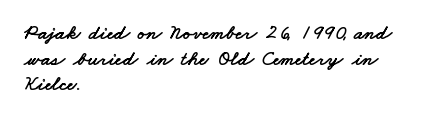
{"underline": "no", "align": "left", "line_spacing_ratio": 1.22, "letter_spacing": "normal", "letter_spacing_em": 0.0, "glyph_px": 21}
